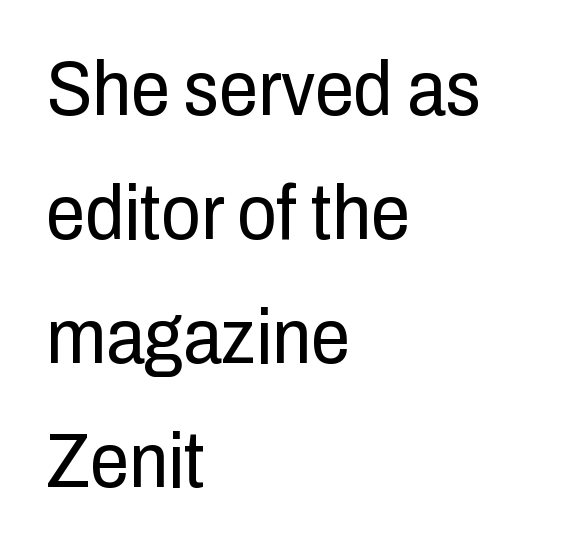
The font sits on the lighter half of the weight spectrum, regular included. Think of a printed novel: that variable character pitch is what you see here. Ordinary non-slanted type is in use. Unlike a traditional serif, this face leaves its strokes unadorned.
